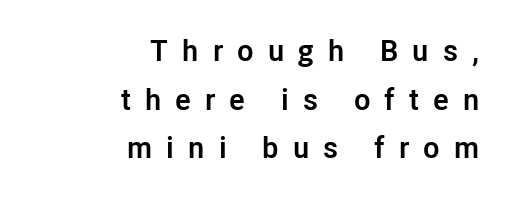
Q: Is the text bold? A: Yes.
Q: Is the text italic (slanted)? A: No, it is upright.
Q: Is the typeface a serif or a sans-serif typeface? A: Sans-serif.
Q: Is the text underlined? A: No.
Q: How is the paragraph aligned? A: Right-aligned.
Q: Is the spacing between letters normal or unusually wide? A: Unusually wide.
Q: Is the spacing between lines tight, normal or loose? A: Normal.
Q: Width (condensed, normal, or wide)? A: Normal.
Q: Stroke contrast? A: Low.
Q: x-height? A: Medium.
Q: Monospaced? A: No.
